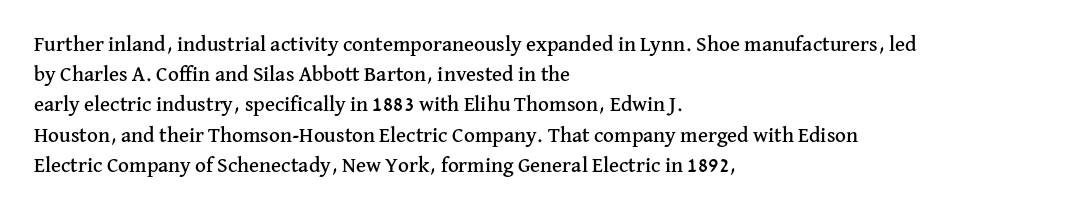
The lines sit at an ordinary, default distance from one another. In terms of posture, this sample is upright. What stands out about the letter spacing? Nothing — it is the standard amount. Leftover space on each line is placed entirely after the last word. Check the space under the baseline: it is left empty.
